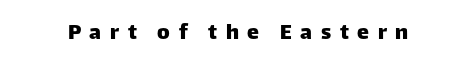
Q: Is the text italic (slanted)? A: No, it is upright.
Q: Is the text underlined? A: No.
Q: Is the spacing between letters normal or unusually wide? A: Unusually wide.
